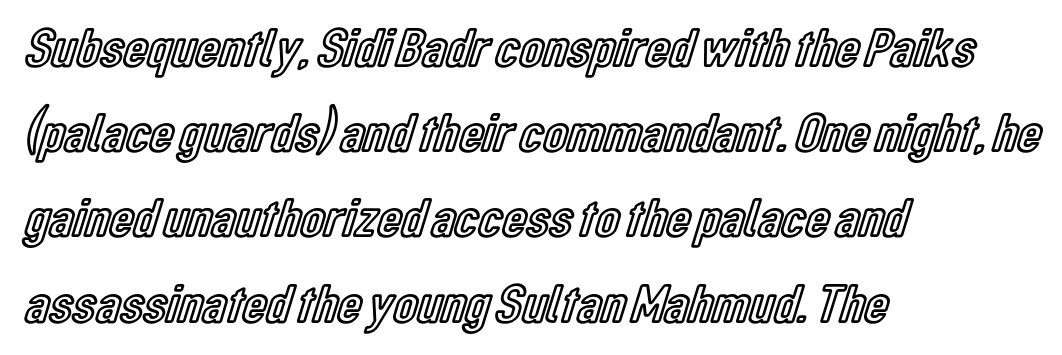
Honestly, the row spacing looks completely unremarkable. Standard letterfit; no display-style spreading of the glyphs. Is this a fixed-width face? No — the glyphs have proportional, varying widths. The typesetter chose a ragged-right arrangement here.
